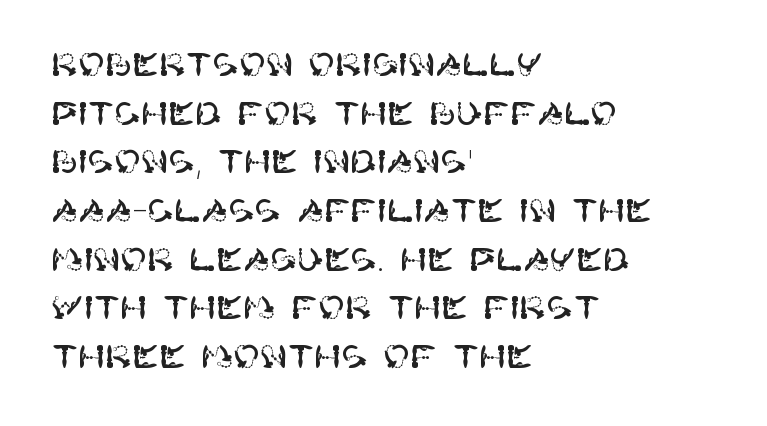
Designer's note — italics off, roman on. Decoration check: the copy has no underline. The setting favours the left margin, as ordinary paragraphs usually do. The rendering keeps characters at their native spacing.
